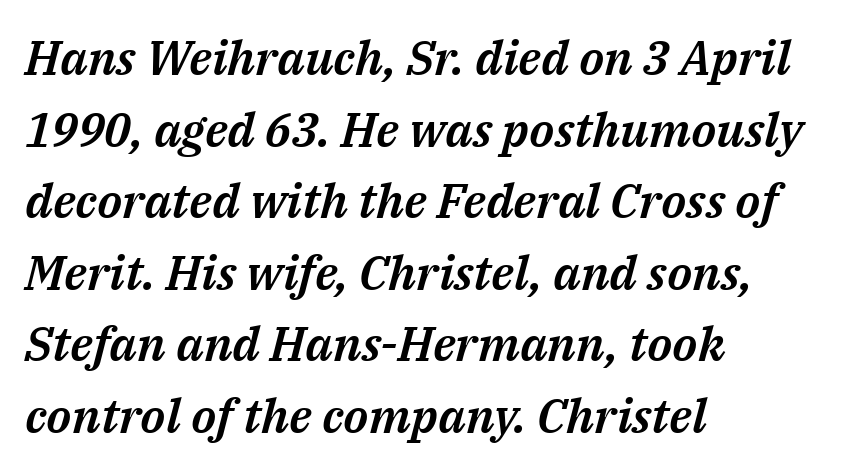
The image shows 48 px text type, italic (leaning right); set left-aligned, normal line spacing (1.49x), normal letter spacing, not underlined; medium stroke contrast and a medium x-height.
